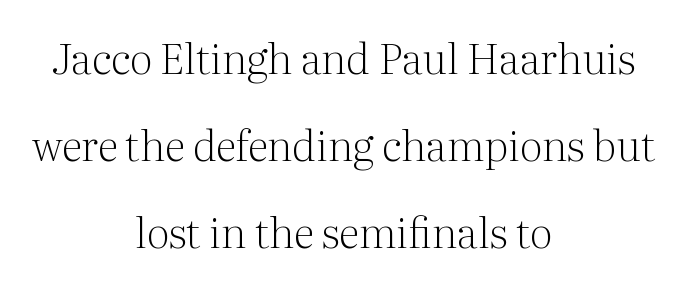
The image shows 42 px light serif type, upright; set centered, loose line spacing (2.07x), normal letter spacing, not underlined; medium stroke contrast and a medium x-height.
